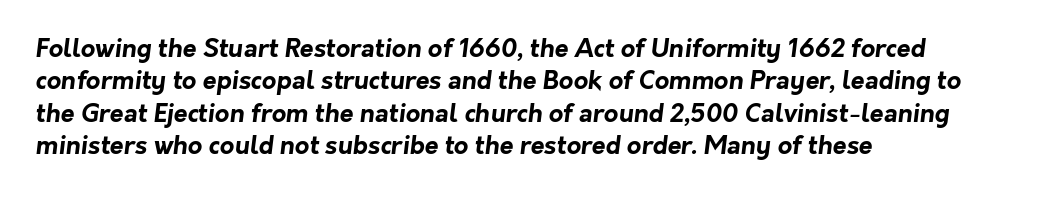
Reading down the column, the eye jumps a familiar distance to each next line. Descenders are the only things crossing below the line. Default kerning and tracking; the words read as compact shapes. Line starts are locked; line ends wander. Does the weight exceed regular? Yes, all the way to bold.
